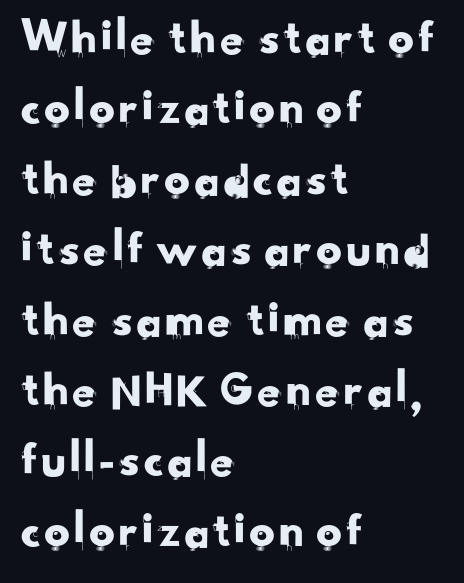
Q: Is the typeface a serif or a sans-serif typeface? A: Sans-serif.
Q: Is the text underlined? A: No.
Q: How is the paragraph aligned? A: Left-aligned.
Q: Is the spacing between letters normal or unusually wide? A: Normal.
Q: Is the spacing between lines tight, normal or loose? A: Normal.
Q: Width (condensed, normal, or wide)? A: Normal.
Q: Stroke contrast? A: Low.
Q: x-height? A: Small.
Q: Monospaced? A: No.
